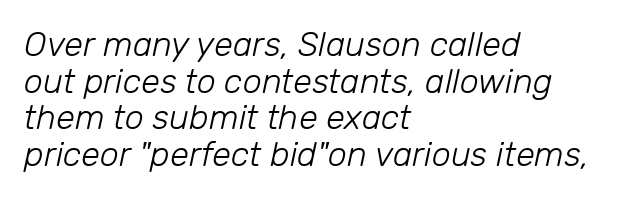
Q: Is the text bold? A: No.
Q: Is the text italic (slanted)? A: Yes, it leans right by about 12 degrees.
Q: Is the text underlined? A: No.
Q: How is the paragraph aligned? A: Left-aligned.
Q: Is the spacing between letters normal or unusually wide? A: Normal.
Q: Is the spacing between lines tight, normal or loose? A: Tight.
Q: Width (condensed, normal, or wide)? A: Normal.
Q: Stroke contrast? A: Low.
Q: x-height? A: Medium.
Q: Monospaced? A: No.
